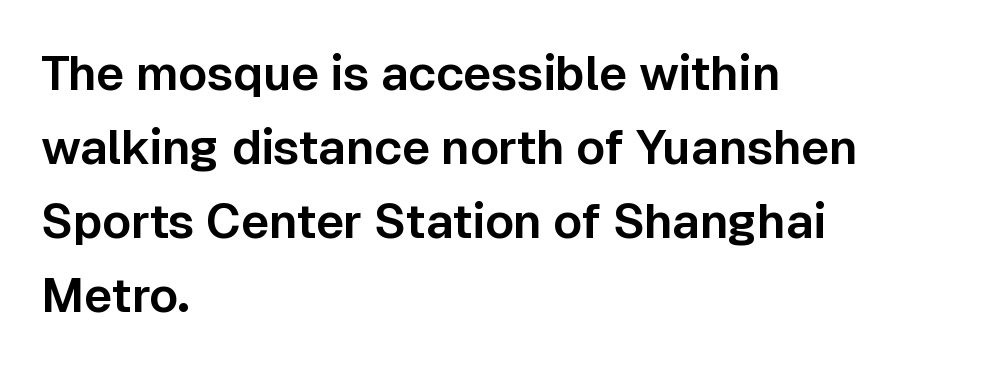
Q: Is the text italic (slanted)? A: No, it is upright.
Q: Is the typeface a serif or a sans-serif typeface? A: Sans-serif.
Q: Is the text underlined? A: No.
Q: How is the paragraph aligned? A: Left-aligned.
Q: Is the spacing between letters normal or unusually wide? A: Normal.
Q: Is the spacing between lines tight, normal or loose? A: Normal.
Q: Width (condensed, normal, or wide)? A: Normal.
Q: Stroke contrast? A: Low.
Q: x-height? A: Medium.
Q: Monospaced? A: No.
